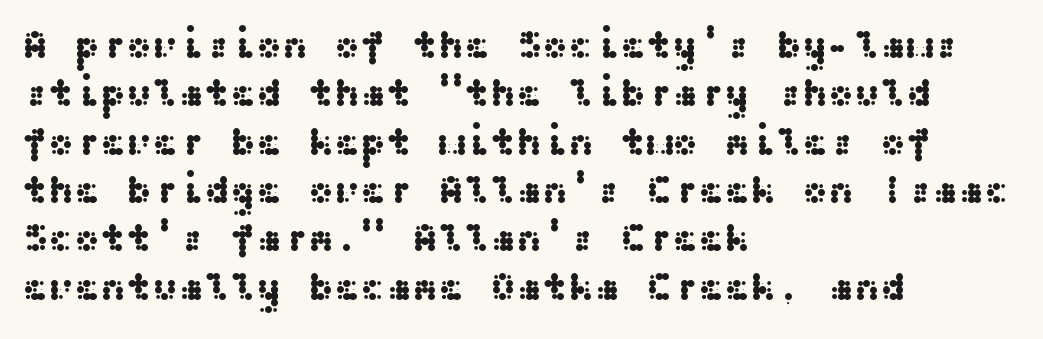
The image shows 39 px wide sans-serif type, upright; set left-aligned, line spacing 1.24x, normal letter spacing, not underlined; medium stroke contrast and a medium x-height.
